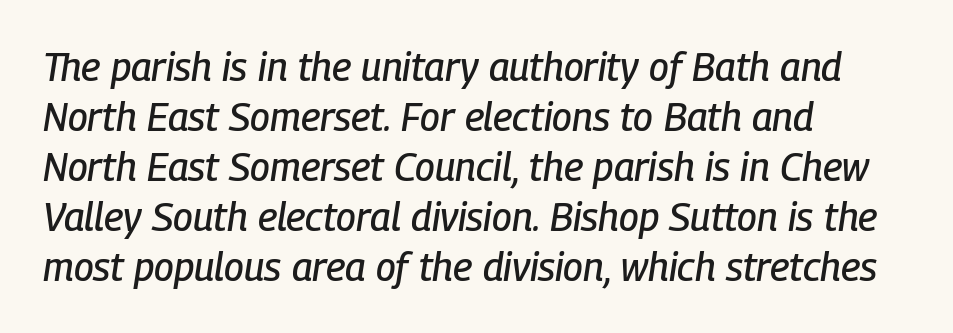
Q: Is the text italic (slanted)? A: Yes, it leans right by about 9 degrees.
Q: Is the text underlined? A: No.
Q: How is the paragraph aligned? A: Left-aligned.
Q: Is the spacing between letters normal or unusually wide? A: Normal.
Q: Is the spacing between lines tight, normal or loose? A: Normal.
Q: Width (condensed, normal, or wide)? A: Condensed.
Q: Stroke contrast? A: Low.
Q: x-height? A: Medium.
Q: Monospaced? A: No.
